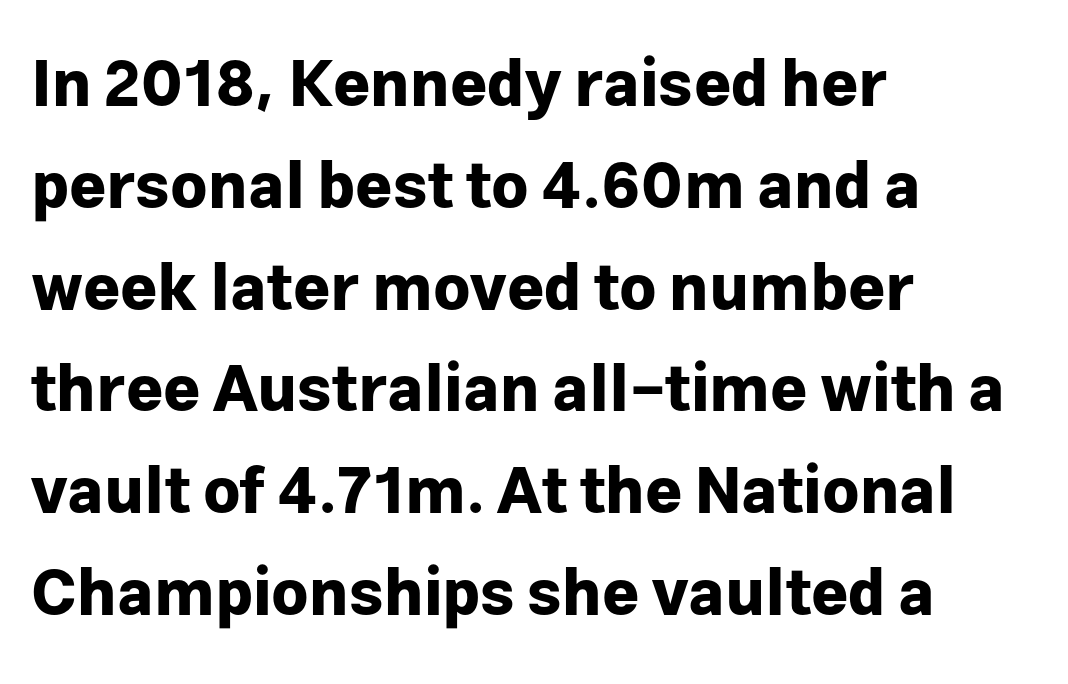
{"serif": "no", "italic": "no", "bold": "yes", "weight": "bold", "width": "normal", "stroke_contrast": "low", "x_height": "medium", "monospaced": "no", "underline": "no", "align": "left", "line_spacing": "normal", "line_spacing_ratio": 1.59, "letter_spacing": "normal", "letter_spacing_em": 0.0, "glyph_px": 64}
